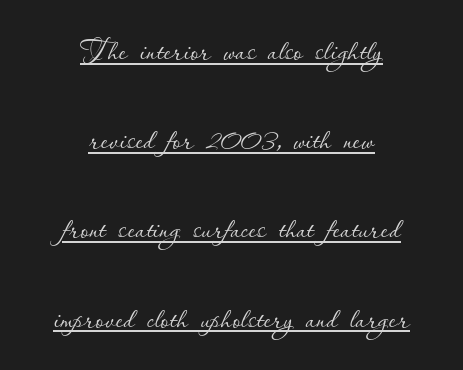
Q: Is the text bold? A: No.
Q: Is the text italic (slanted)? A: Yes.
Q: Is the text underlined? A: Yes.
Q: How is the paragraph aligned? A: Centered.
Q: Is the spacing between letters normal or unusually wide? A: Normal.
Q: Is the spacing between lines tight, normal or loose? A: Loose.
Q: Width (condensed, normal, or wide)? A: Normal.
Q: Stroke contrast? A: Low.
Q: x-height? A: Small.
Q: Monospaced? A: No.
